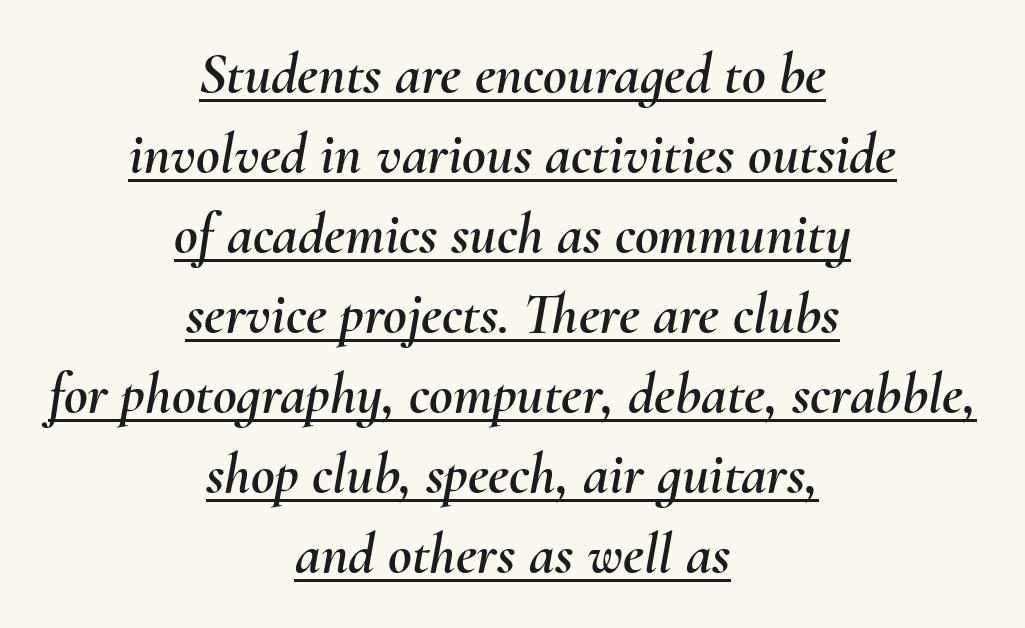
Q: Is the text italic (slanted)? A: Yes, it leans right by about 10 degrees.
Q: Is the text underlined? A: Yes.
Q: How is the paragraph aligned? A: Centered.
Q: Is the spacing between letters normal or unusually wide? A: Normal.
Q: Is the spacing between lines tight, normal or loose? A: Normal.
Q: Width (condensed, normal, or wide)? A: Normal.
Q: Stroke contrast? A: Medium.
Q: x-height? A: Small.
Q: Monospaced? A: No.
